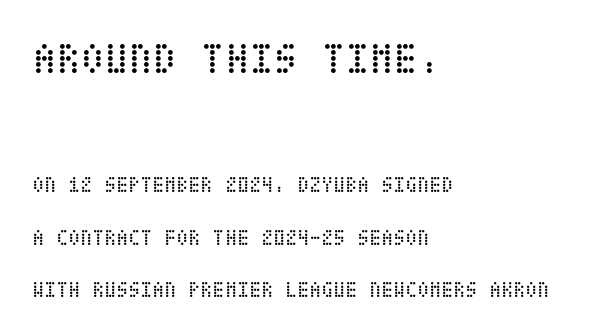
Is the lower block the larger one? No — the upper block carries the bigger type. How would I describe the line gaps? Wide and relaxed. Nobody touched the tracking dial on this one. This is roman type, the default non-slanted kind. Vertical stems look standard width or narrower in stroke.
